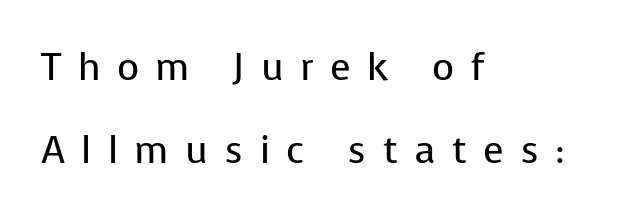
{"serif": "no", "italic": "no", "bold": "no", "weight": "regular", "width": "normal", "stroke_contrast": "low", "x_height": "medium", "monospaced": "no", "underline": "no", "align": "left", "line_spacing": "loose", "line_spacing_ratio": 2.18, "letter_spacing": "wide", "letter_spacing_em": 0.43, "glyph_px": 38}
